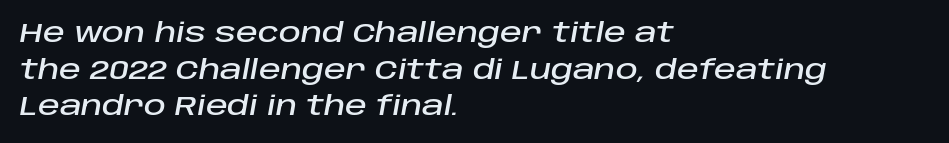
The image shows 27 px text type, italic (leaning right); set left-aligned, normal line spacing (1.36x), normal letter spacing, not underlined.
